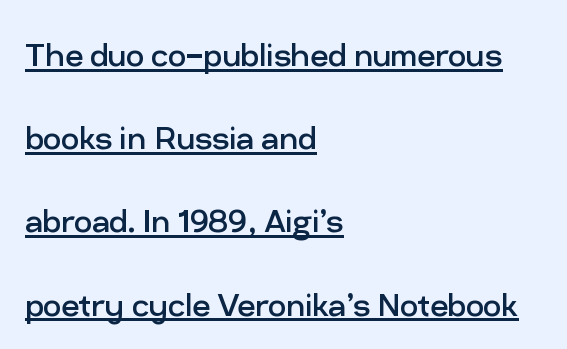
{"serif": "no", "italic": "no", "bold": "no", "weight": "regular", "width": "normal", "stroke_contrast": "low", "x_height": "medium", "monospaced": "no", "underline": "yes", "align": "left", "line_spacing": "loose", "line_spacing_ratio": 2.08, "letter_spacing": "normal", "letter_spacing_em": 0.0, "glyph_px": 40}
